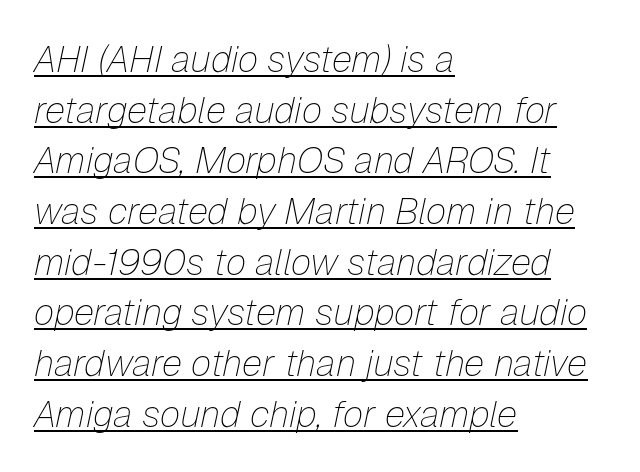
The image shows 37 px thin type, italic (leaning right); set left-aligned, normal line spacing (1.37x), normal letter spacing, underlined; low stroke contrast and a medium x-height.
